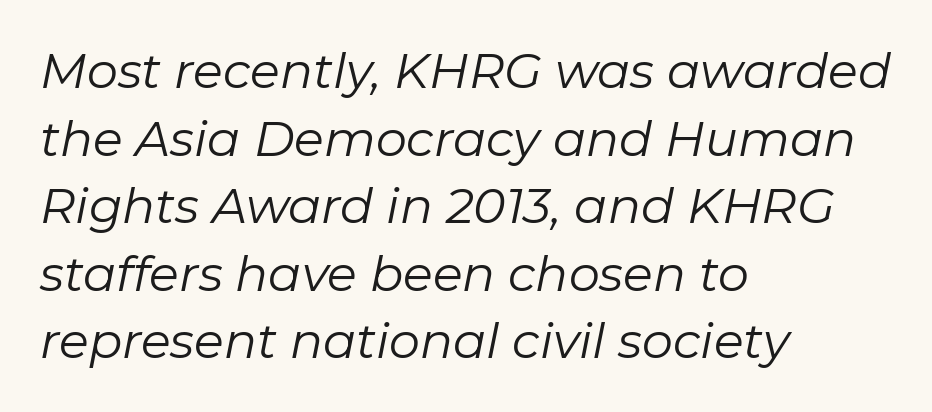
Q: Is the text bold? A: No.
Q: Is the text italic (slanted)? A: Yes, it leans right by about 11 degrees.
Q: Is the text underlined? A: No.
Q: How is the paragraph aligned? A: Left-aligned.
Q: Is the spacing between letters normal or unusually wide? A: Normal.
Q: Is the spacing between lines tight, normal or loose? A: Normal.
Q: Width (condensed, normal, or wide)? A: Normal.
Q: Stroke contrast? A: Low.
Q: x-height? A: Medium.
Q: Monospaced? A: No.
